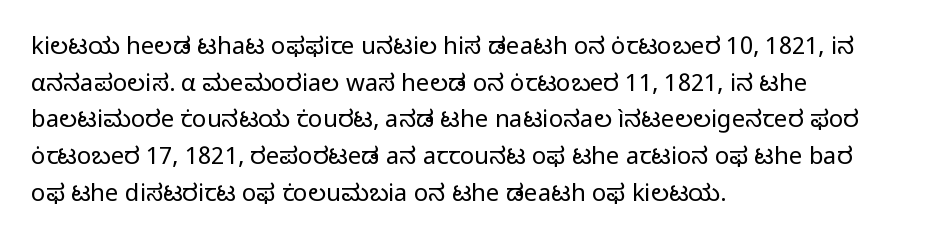
Standard letterfit; no display-style spreading of the glyphs. No chunkiness to these letters — they're not bold. This is roman type, the default non-slanted kind. Does the copy run flush right? No — it runs flush left.
